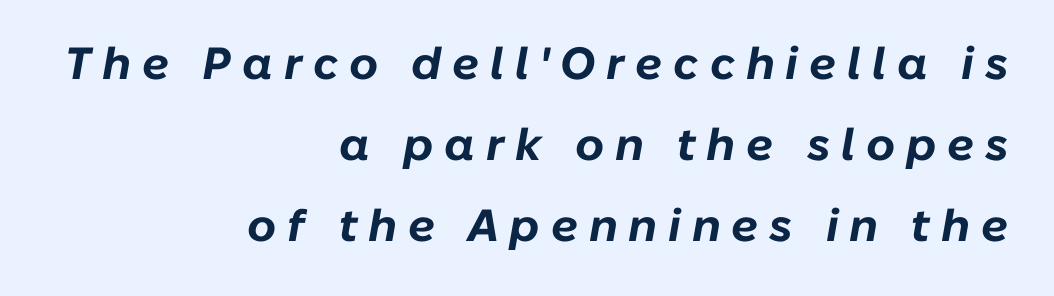
{"italic": "yes", "lean": "right", "slant_degrees": 10, "bold": "yes", "weight": "bold", "width": "normal", "stroke_contrast": "low", "x_height": "medium", "monospaced": "no", "underline": "no", "align": "right", "line_spacing_ratio": 1.8, "letter_spacing": "wide", "letter_spacing_em": 0.24, "glyph_px": 45}
